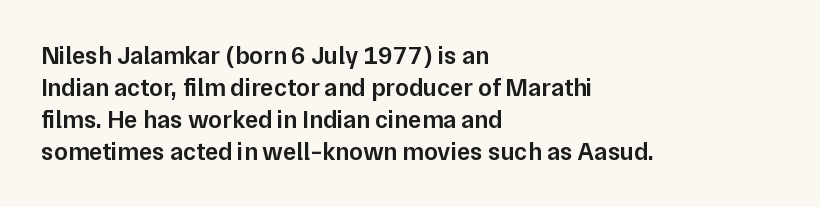
The image shows 25 px text type, upright; set left-aligned, normal line spacing (1.28x), normal letter spacing, not underlined.
